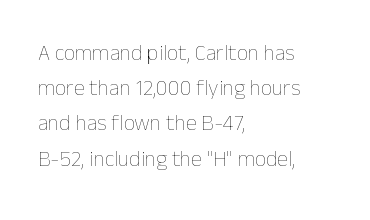
Q: Is the text bold? A: No.
Q: Is the text italic (slanted)? A: No, it is upright.
Q: Is the text underlined? A: No.
Q: How is the paragraph aligned? A: Left-aligned.
Q: Is the spacing between letters normal or unusually wide? A: Normal.
Q: Is the spacing between lines tight, normal or loose? A: Normal.
